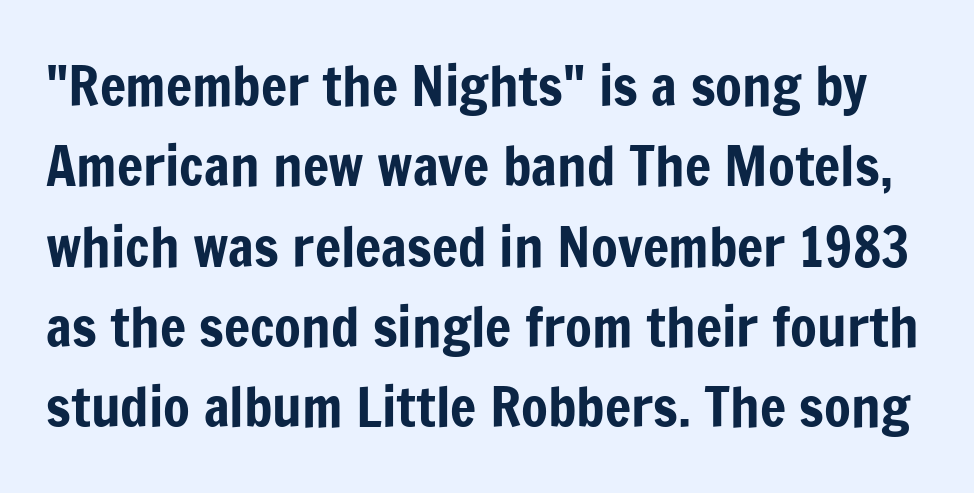
Serifs: no, the terminals of the letterforms are clean. Think of a printed novel: that variable character pitch is what you see here. Characters remain perfectly vertical along every line. Each word holds together tightly as a unit, with standard inter-letter gaps.
